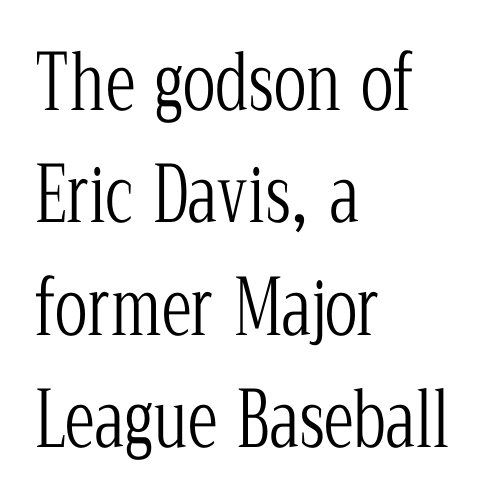
Q: Is the text bold? A: No.
Q: Is the text italic (slanted)? A: No, it is upright.
Q: Is the typeface a serif or a sans-serif typeface? A: Serif.
Q: Is the text underlined? A: No.
Q: How is the paragraph aligned? A: Left-aligned.
Q: Is the spacing between letters normal or unusually wide? A: Normal.
Q: Is the spacing between lines tight, normal or loose? A: Normal.
Q: Width (condensed, normal, or wide)? A: Condensed.
Q: Stroke contrast? A: Low.
Q: x-height? A: Medium.
Q: Monospaced? A: No.
